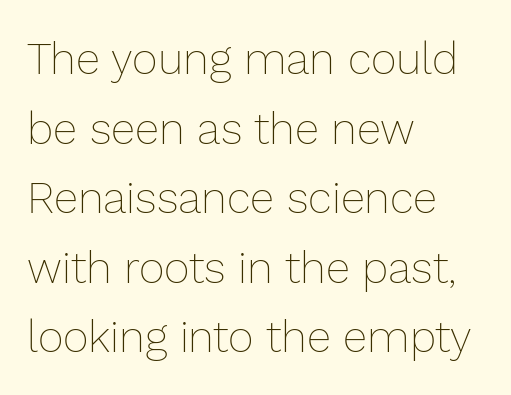
{"italic": "no", "bold": "no", "weight": "thin", "width": "normal", "stroke_contrast": "low", "x_height": "medium", "monospaced": "no", "underline": "no", "align": "left", "line_spacing": "normal", "line_spacing_ratio": 1.58, "letter_spacing": "normal", "letter_spacing_em": 0.0, "glyph_px": 44}
